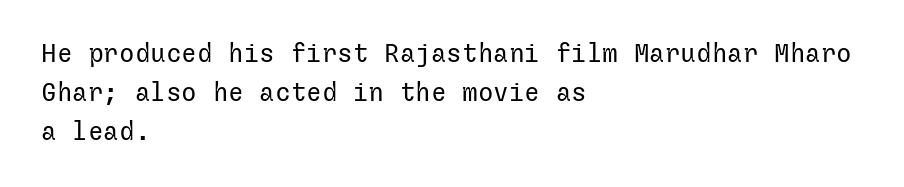
Q: Is the text bold? A: No.
Q: Is the text italic (slanted)? A: No, it is upright.
Q: Is the text underlined? A: No.
Q: How is the paragraph aligned? A: Left-aligned.
Q: Is the spacing between letters normal or unusually wide? A: Normal.
Q: Is the spacing between lines tight, normal or loose? A: Normal.
